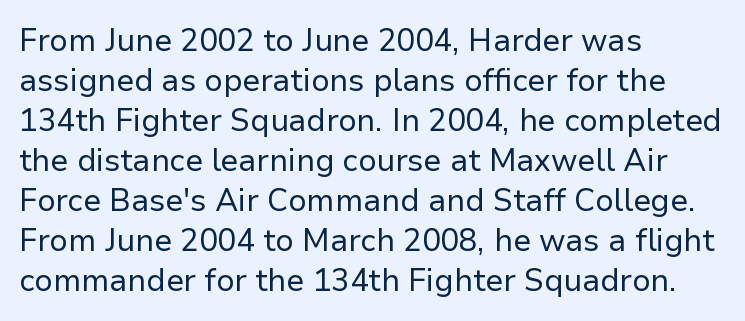
{"serif": "no", "italic": "no", "bold": "no", "weight": "regular", "width": "normal", "stroke_contrast": "low", "x_height": "medium", "monospaced": "no", "underline": "no", "align": "left", "line_spacing": "normal", "line_spacing_ratio": 1.29, "letter_spacing": "normal", "letter_spacing_em": 0.0, "glyph_px": 31}
